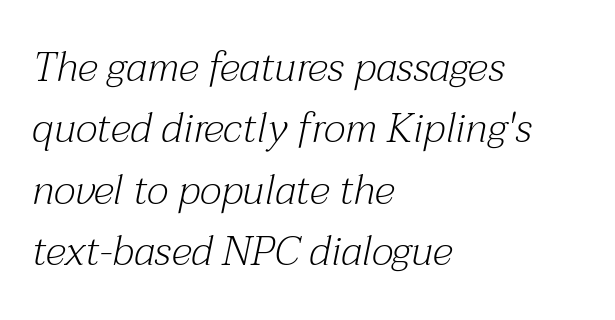
{"serif": "yes", "italic": "yes", "lean": "right", "slant_degrees": 12, "bold": "no", "weight": "light", "width": "normal", "stroke_contrast": "medium", "x_height": "medium", "monospaced": "no", "underline": "no", "align": "left", "line_spacing": "normal", "line_spacing_ratio": 1.5, "letter_spacing": "normal", "letter_spacing_em": 0.0, "glyph_px": 41}
